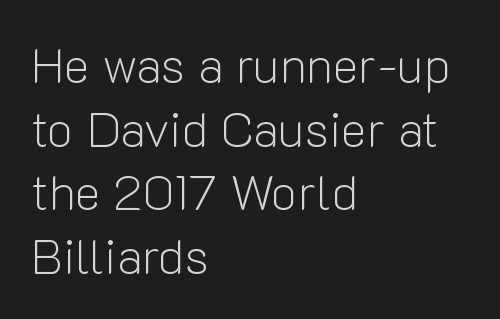
The image shows 49 px light sans-serif type, upright; set left-aligned, normal line spacing (1.3x), normal letter spacing, not underlined; low stroke contrast and a medium x-height.
